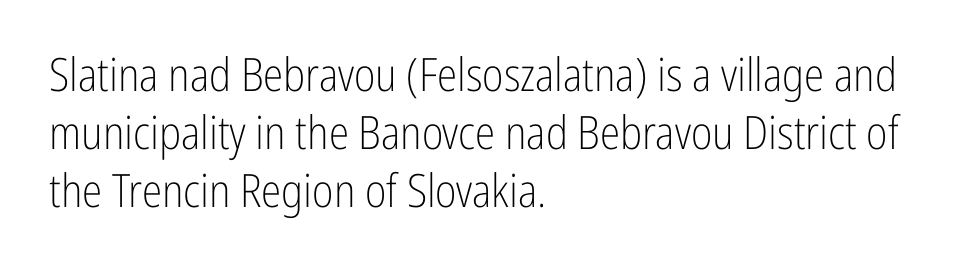
Q: Is the text bold? A: No.
Q: Is the text italic (slanted)? A: No, it is upright.
Q: Is the typeface a serif or a sans-serif typeface? A: Sans-serif.
Q: Is the text underlined? A: No.
Q: How is the paragraph aligned? A: Left-aligned.
Q: Is the spacing between letters normal or unusually wide? A: Normal.
Q: Is the spacing between lines tight, normal or loose? A: Normal.
Q: Width (condensed, normal, or wide)? A: Condensed.
Q: Stroke contrast? A: Low.
Q: x-height? A: Medium.
Q: Monospaced? A: No.
